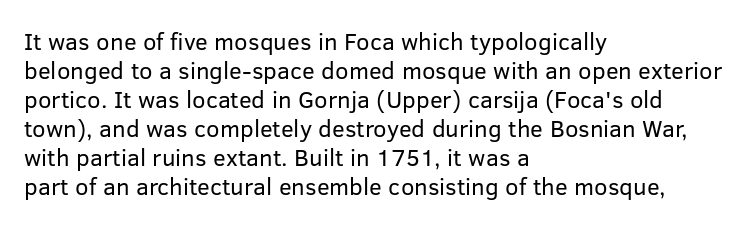
Q: Is the text bold? A: No.
Q: Is the text italic (slanted)? A: No, it is upright.
Q: Is the text underlined? A: No.
Q: How is the paragraph aligned? A: Left-aligned.
Q: Is the spacing between letters normal or unusually wide? A: Normal.
